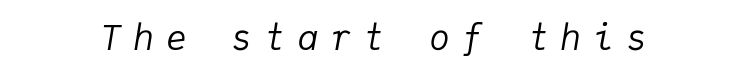
Q: Is the text bold? A: No.
Q: Is the text italic (slanted)? A: Yes, it leans right by about 9 degrees.
Q: Is the text underlined? A: No.
Q: Is the spacing between letters normal or unusually wide? A: Unusually wide.
Q: Width (condensed, normal, or wide)? A: Normal.
Q: Stroke contrast? A: Low.
Q: x-height? A: Medium.
Q: Monospaced? A: Yes.
